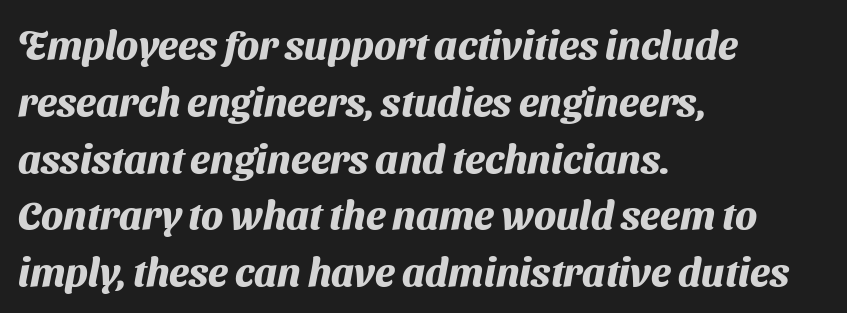
Casual observation: everything's shoved over to the left. Letterform terminals end flat and unadorned throughout the passage. Letters rest on an invisible, unmarked baseline. A full-strength bold gives these letters their thick strokes.
